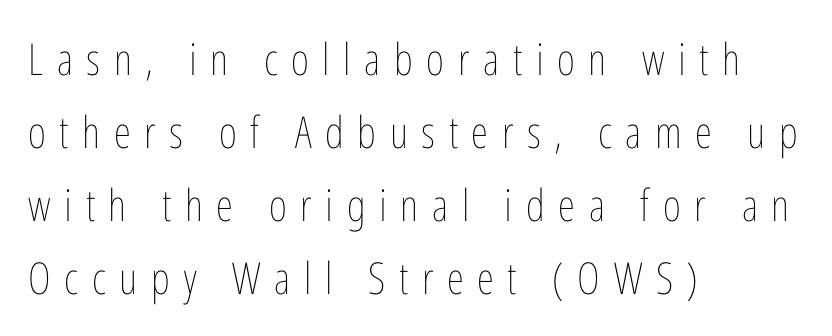
The image shows 44 px thin, condensed type, upright; set left-aligned, normal line spacing (1.66x), unusually wide letter spacing (+0.31 em), not underlined; low stroke contrast and a medium x-height.
